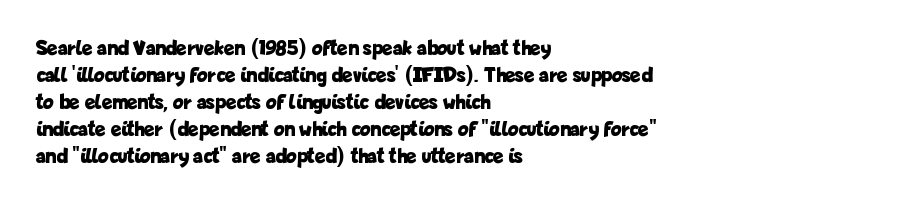
{"italic": "no", "bold": "yes", "underline": "no", "align": "left", "line_spacing_ratio": 1.23, "letter_spacing": "normal", "letter_spacing_em": 0.0, "glyph_px": 22}
